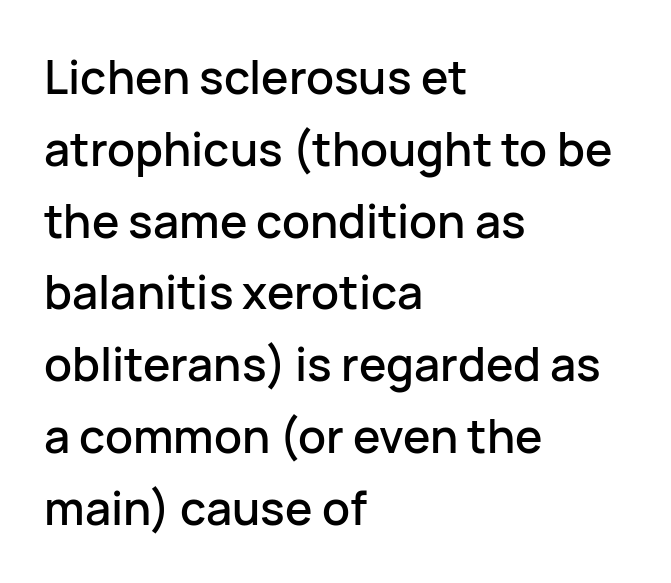
The passage shown is typeset with a sans-serif family. Tracking value appears to be zero — textbook default spacing. The lettering holds an erect, upright posture throughout. Vertically, the passage feels balanced, rows spaced as you'd expect. Descender tails drop into unmarked territory. Each line starts at the same left margin while the right side varies.
